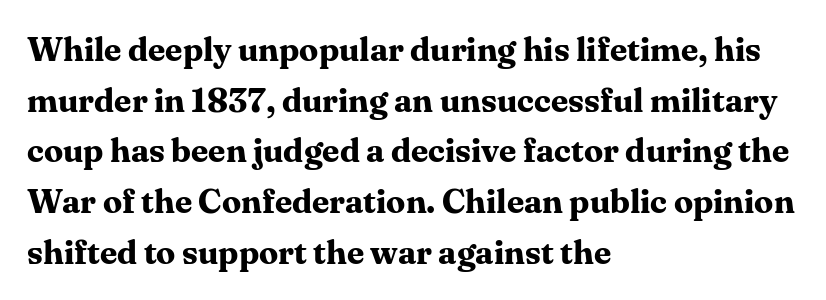
A student would call this left alignment; a typographer would say flush left, rag right. The glyphs in this specimen are seriffed. A typesetter would call this proportional, since set widths differ per character. Does the lettering tilt? It doesn't — this is upright. These lines sit exactly where default settings would place them. Thick stems and heavy bowls — unmistakably bold.
